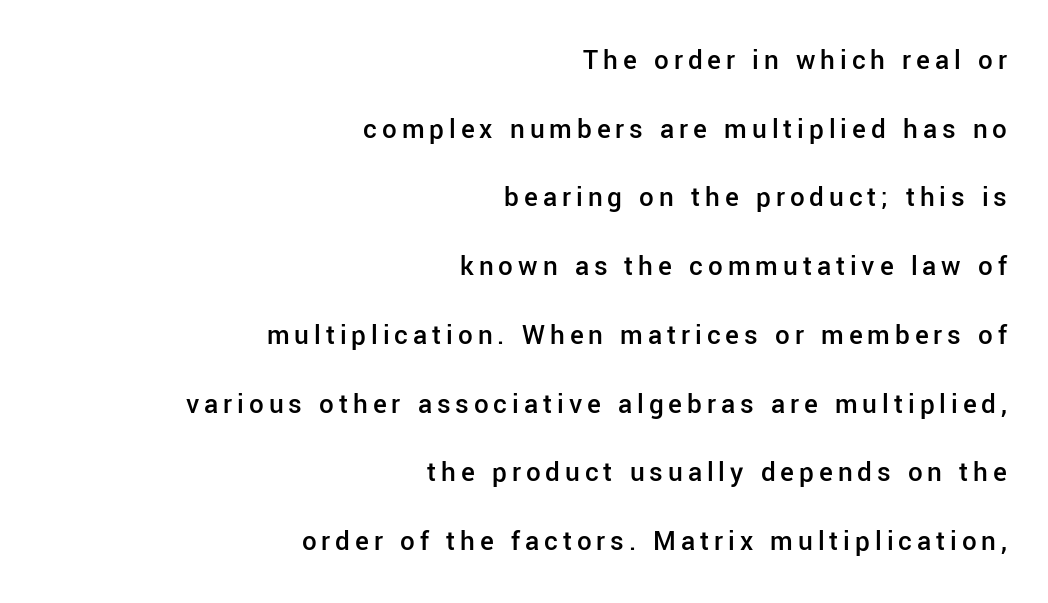
Bare-footed words on every line. A great deal of white space separates one row of letters from the next. A sans-serif font was chosen for this passage. The rag falls on the left side of this text block. These words are printed semibold, heavier than regular yet not bold. Notice how the stems are strictly vertical — no italics here.
